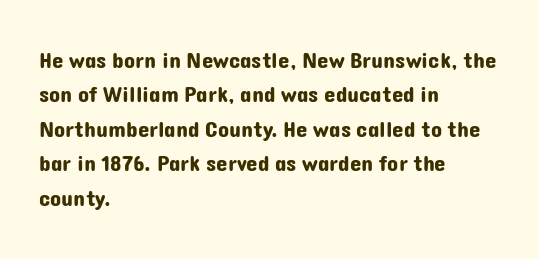
Q: Is the text italic (slanted)? A: No, it is upright.
Q: Is the text underlined? A: No.
Q: How is the paragraph aligned? A: Left-aligned.
Q: Is the spacing between letters normal or unusually wide? A: Normal.
Q: Is the spacing between lines tight, normal or loose? A: Normal.
